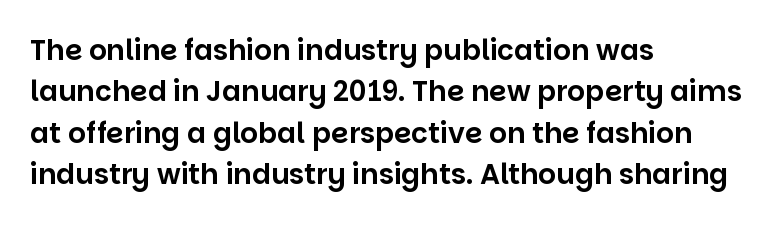
{"serif": "no", "italic": "no", "width": "normal", "stroke_contrast": "low", "x_height": "large", "monospaced": "no", "underline": "no", "align": "left", "line_spacing": "normal", "line_spacing_ratio": 1.48, "letter_spacing": "normal", "letter_spacing_em": 0.0, "glyph_px": 28}
